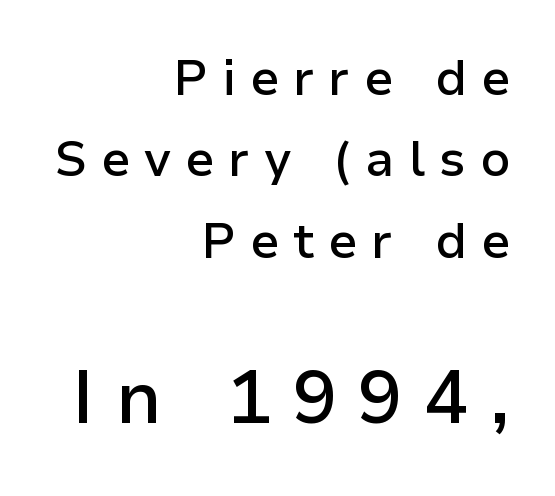
{"serif": "no", "italic": "no", "bold": "semi", "weight": "semibold", "width": "normal", "stroke_contrast": "low", "x_height": "medium", "monospaced": "no", "underline": "no", "align": "right", "line_spacing": "normal", "line_spacing_ratio": 1.66, "letter_spacing": "wide", "letter_spacing_em": 0.29, "larger_block": "second", "size_ratio": 1.51, "glyph_px": 74}
